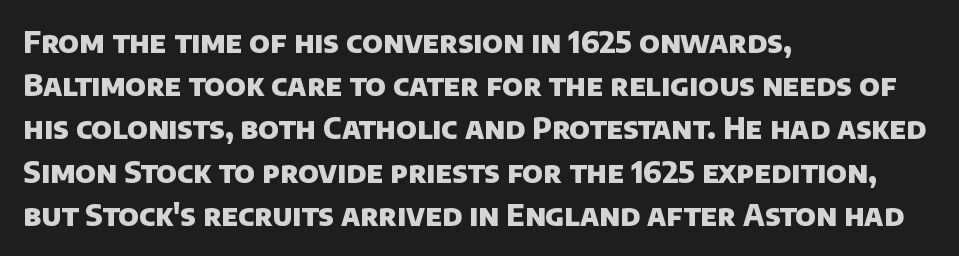
{"serif": "no", "bold": "yes", "weight": "heavy", "width": "normal", "stroke_contrast": "low", "x_height": "large", "monospaced": "no", "underline": "no", "align": "left", "line_spacing": "normal", "line_spacing_ratio": 1.49, "letter_spacing": "normal", "letter_spacing_em": 0.0, "glyph_px": 29}
